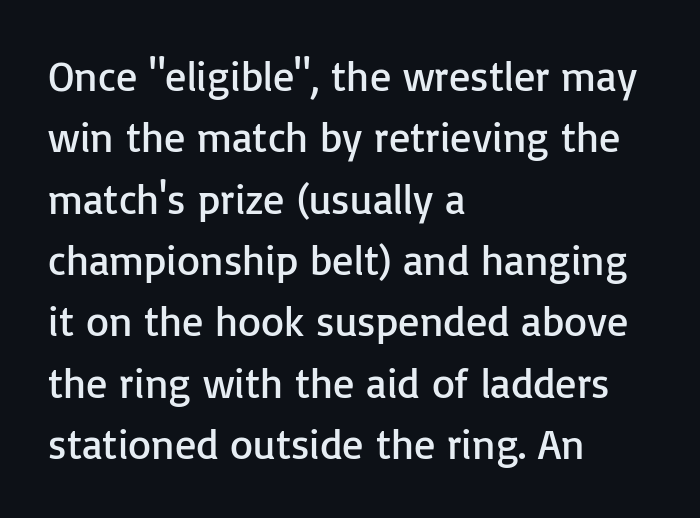
{"serif": "no", "italic": "no", "bold": "no", "weight": "regular", "width": "normal", "stroke_contrast": "low", "x_height": "medium", "monospaced": "no", "underline": "no", "align": "left", "line_spacing": "normal", "line_spacing_ratio": 1.46, "letter_spacing": "normal", "letter_spacing_em": 0.0, "glyph_px": 42}
